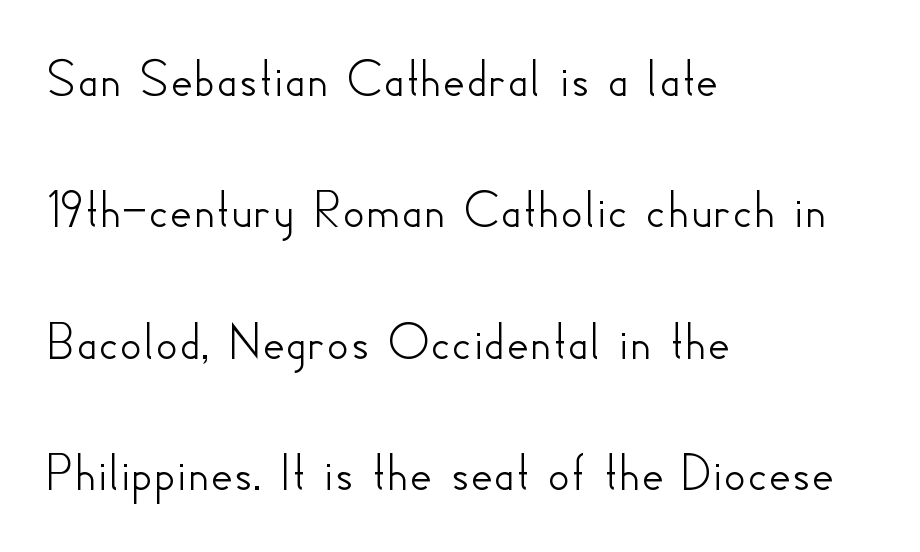
{"serif": "no", "italic": "no", "width": "normal", "stroke_contrast": "low", "x_height": "small", "monospaced": "no", "underline": "no", "align": "left", "line_spacing": "loose", "line_spacing_ratio": 2.39, "letter_spacing": "normal", "letter_spacing_em": 0.0, "glyph_px": 55}
